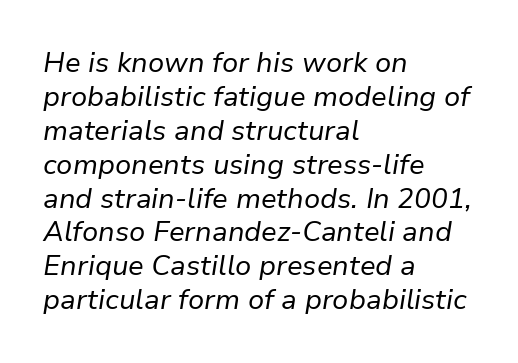
The strokes carry an ordinary text weight at most. Quick note: underline off. Does the copy run flush right? No — it runs flush left. This sample uses an oblique cut, with every glyph tilted off the vertical. How are the letters spaced? Ordinarily, with no added tracking. These lines are rendered in a variable-pitch font.
